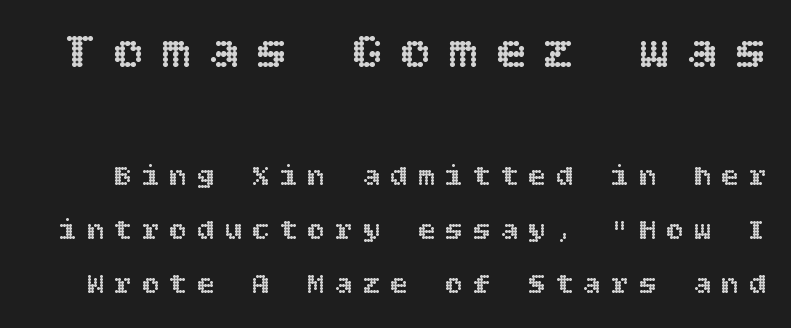
Which chunk is bigger? The first one — the top block dwarfs the bottom. Check under the words: just untouched page. Display-style spreading of the glyphs; the letterfit is very open. No italicization has been applied; the sample stays upright.
